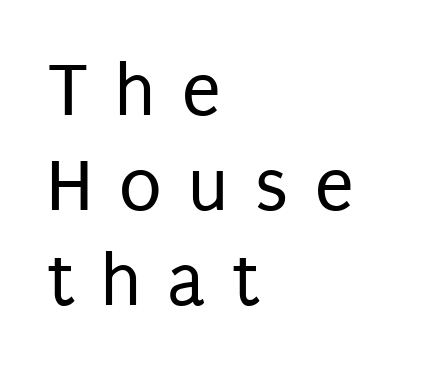
{"serif": "no", "italic": "no", "bold": "no", "weight": "regular", "width": "condensed", "stroke_contrast": "low", "x_height": "large", "monospaced": "no", "underline": "no", "align": "left", "line_spacing_ratio": 1.22, "letter_spacing": "wide", "letter_spacing_em": 0.34, "glyph_px": 78}
